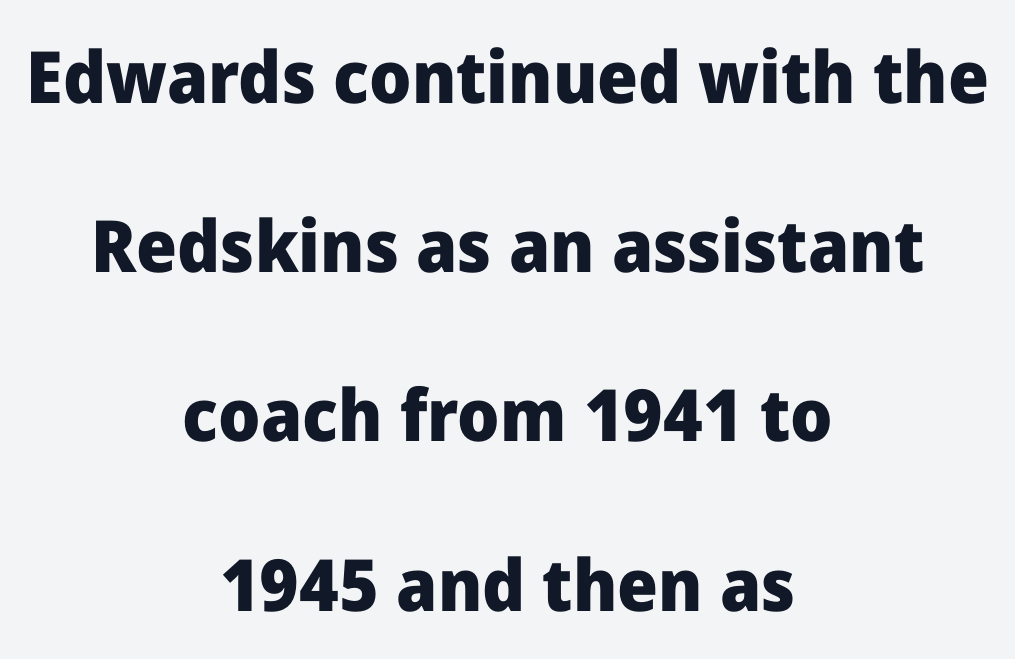
{"serif": "no", "italic": "no", "bold": "yes", "weight": "heavy", "width": "normal", "stroke_contrast": "low", "x_height": "medium", "monospaced": "no", "underline": "no", "align": "center", "line_spacing": "loose", "line_spacing_ratio": 2.35, "letter_spacing": "normal", "letter_spacing_em": 0.0, "glyph_px": 72}
